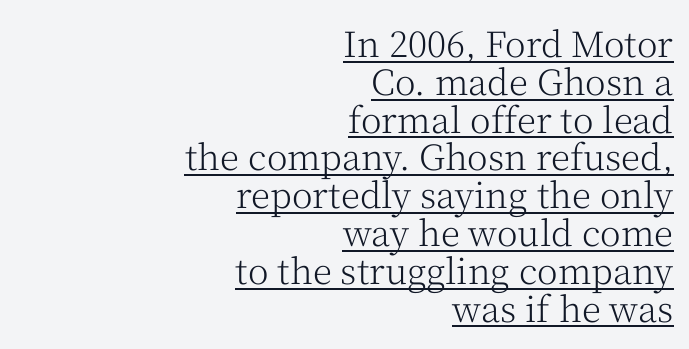
The image shows 35 px light serif type, upright; set right-aligned, tight line spacing (1.08x), normal letter spacing, underlined; medium stroke contrast and a medium x-height.
